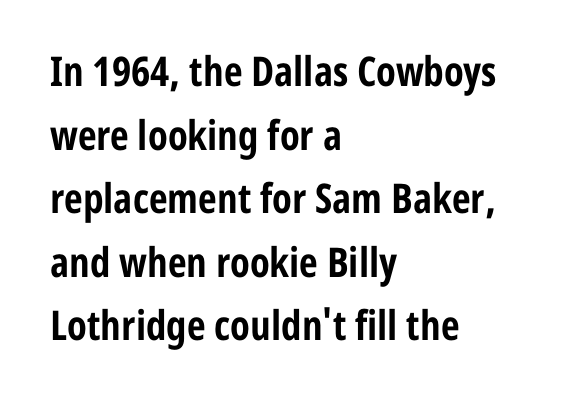
The image shows 41 px bold, condensed sans-serif type, upright; set left-aligned, normal line spacing (1.55x), normal letter spacing, not underlined; low stroke contrast and a medium x-height.
